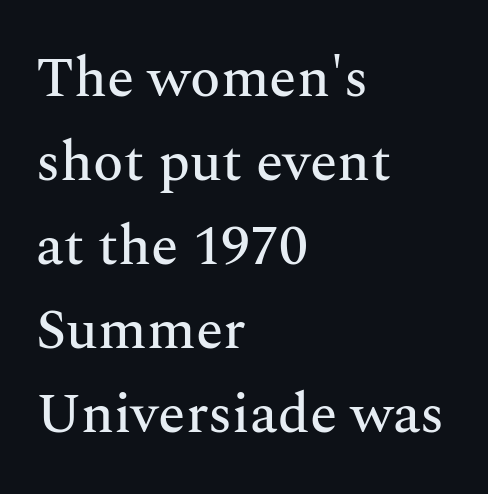
Q: Is the text italic (slanted)? A: No, it is upright.
Q: Is the typeface a serif or a sans-serif typeface? A: Serif.
Q: Is the text underlined? A: No.
Q: How is the paragraph aligned? A: Left-aligned.
Q: Is the spacing between letters normal or unusually wide? A: Normal.
Q: Is the spacing between lines tight, normal or loose? A: Normal.
Q: Width (condensed, normal, or wide)? A: Normal.
Q: Stroke contrast? A: Medium.
Q: x-height? A: Medium.
Q: Monospaced? A: No.
